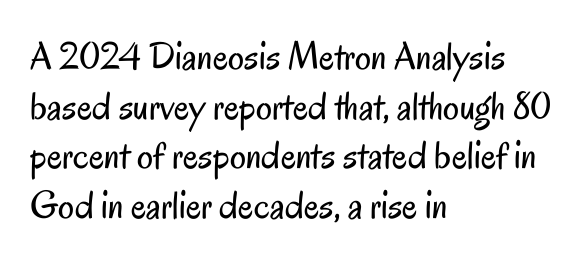
{"serif": "no", "italic": "no", "bold": "no", "weight": "regular", "width": "condensed", "stroke_contrast": "low", "x_height": "small", "monospaced": "no", "underline": "no", "align": "left", "line_spacing_ratio": 1.24, "letter_spacing": "normal", "letter_spacing_em": 0.0, "glyph_px": 40}
